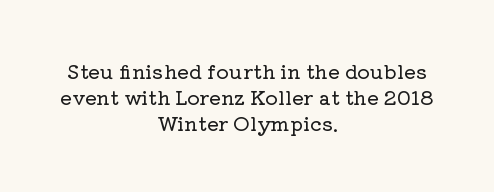
Q: Is the text italic (slanted)? A: No, it is upright.
Q: Is the text underlined? A: No.
Q: How is the paragraph aligned? A: Centered.
Q: Is the spacing between letters normal or unusually wide? A: Normal.
Q: Is the spacing between lines tight, normal or loose? A: Normal.
